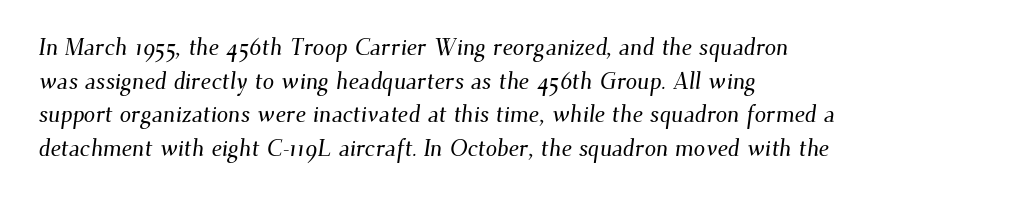
Q: Is the text underlined? A: No.
Q: How is the paragraph aligned? A: Left-aligned.
Q: Is the spacing between letters normal or unusually wide? A: Normal.
Q: Is the spacing between lines tight, normal or loose? A: Normal.
